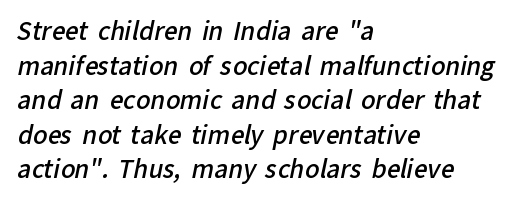
{"bold": "semi", "underline": "no", "align": "left", "line_spacing": "normal", "line_spacing_ratio": 1.44, "letter_spacing": "normal", "letter_spacing_em": 0.0, "glyph_px": 24}
